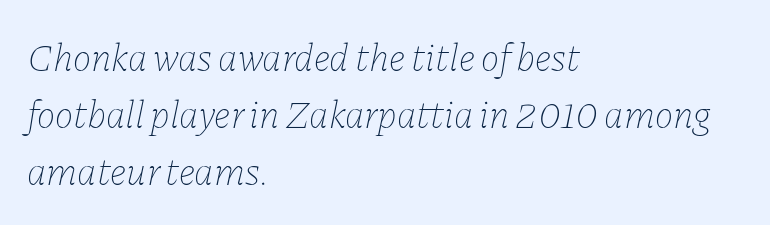
{"italic": "yes", "lean": "right", "slant_degrees": 11, "bold": "no", "weight": "thin", "width": "normal", "stroke_contrast": "low", "x_height": "medium", "monospaced": "no", "underline": "no", "align": "left", "line_spacing": "normal", "line_spacing_ratio": 1.46, "letter_spacing": "normal", "letter_spacing_em": 0.0, "glyph_px": 39}
